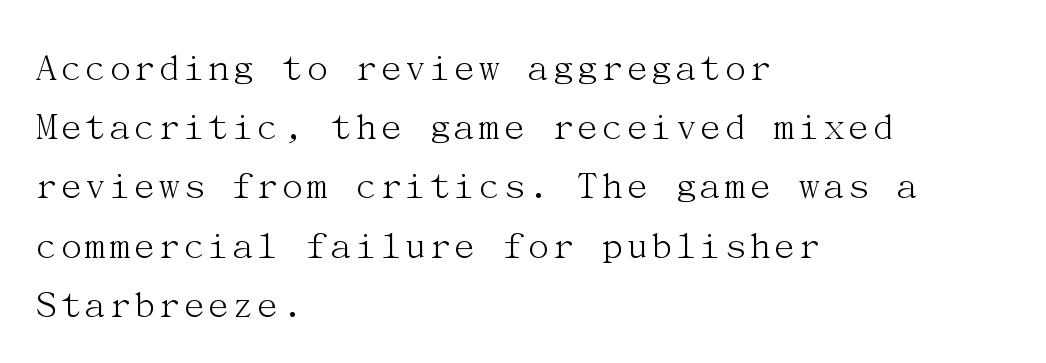
{"serif": "yes", "italic": "no", "bold": "no", "weight": "light", "width": "normal", "stroke_contrast": "medium", "x_height": "medium", "underline": "no", "align": "left", "line_spacing": "normal", "line_spacing_ratio": 1.41, "letter_spacing": "normal", "letter_spacing_em": 0.0, "glyph_px": 42}
